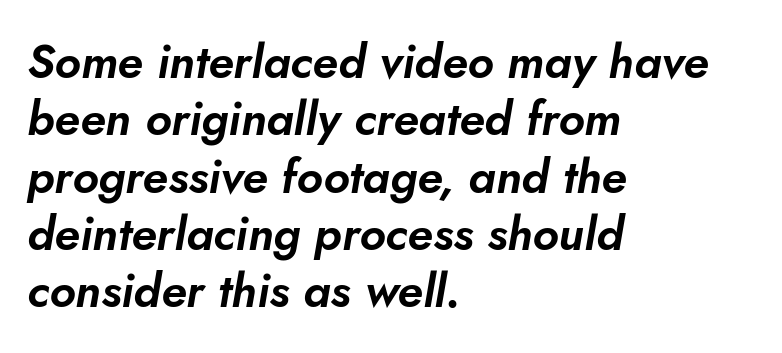
Q: Is the text italic (slanted)? A: Yes, it leans right by about 10 degrees.
Q: Is the text underlined? A: No.
Q: How is the paragraph aligned? A: Left-aligned.
Q: Is the spacing between letters normal or unusually wide? A: Normal.
Q: Width (condensed, normal, or wide)? A: Normal.
Q: Stroke contrast? A: Low.
Q: x-height? A: Small.
Q: Monospaced? A: No.
